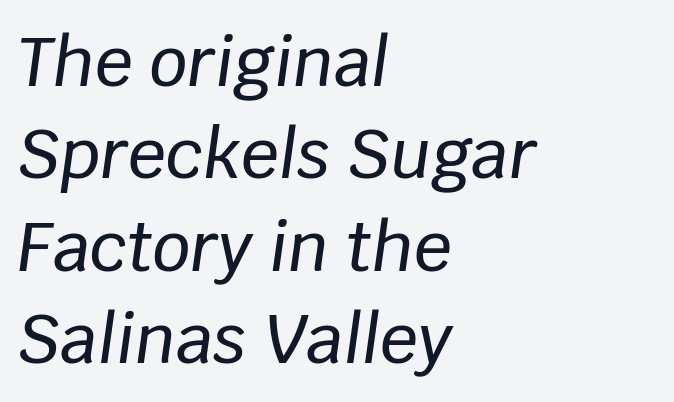
The image shows 67 px text type, italic (leaning right); set left-aligned, normal line spacing (1.38x), normal letter spacing, not underlined; low stroke contrast and a large x-height.
